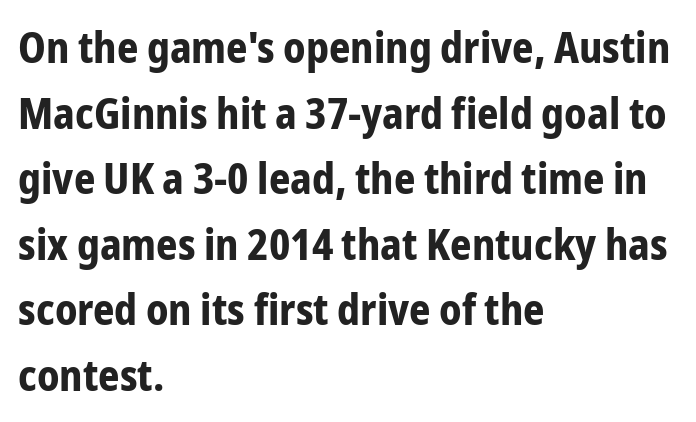
The image shows 42 px bold, condensed sans-serif type, upright; set left-aligned, normal line spacing (1.56x), normal letter spacing, not underlined; low stroke contrast and a medium x-height.
